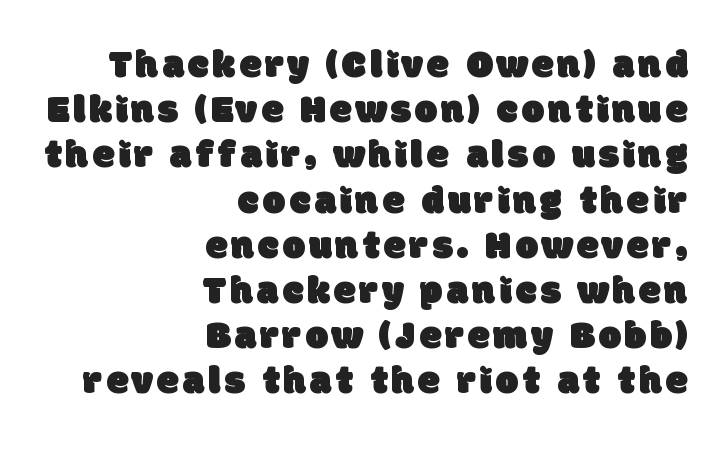
{"serif": "no", "width": "normal", "stroke_contrast": "low", "x_height": "large", "monospaced": "no", "underline": "no", "align": "right", "line_spacing": "tight", "line_spacing_ratio": 1.13, "glyph_px": 40}
